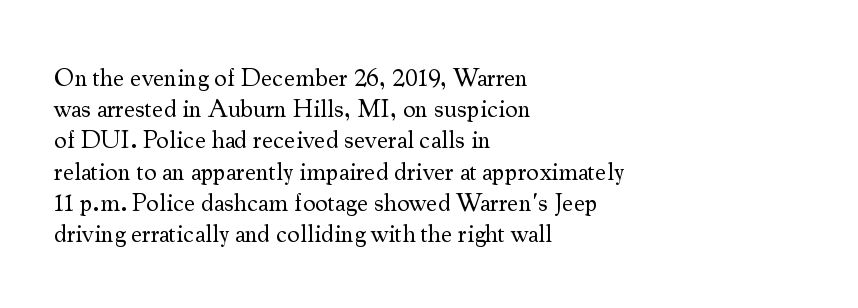
{"italic": "no", "bold": "no", "underline": "no", "align": "left", "line_spacing": "normal", "line_spacing_ratio": 1.25, "letter_spacing": "normal", "letter_spacing_em": 0.0, "glyph_px": 25}
